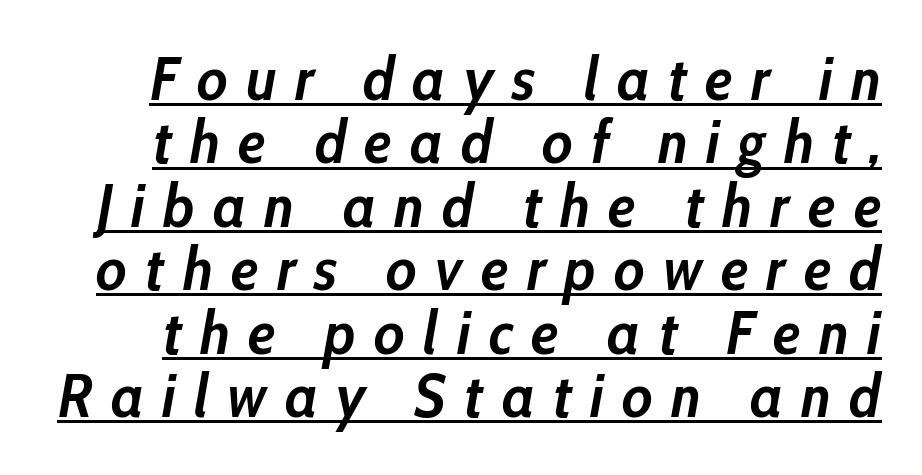
Q: Is the text bold? A: Yes.
Q: Is the text italic (slanted)? A: Yes, it leans right by about 10 degrees.
Q: Is the text underlined? A: Yes.
Q: Is the spacing between letters normal or unusually wide? A: Unusually wide.
Q: Is the spacing between lines tight, normal or loose? A: Tight.
Q: Width (condensed, normal, or wide)? A: Condensed.
Q: Stroke contrast? A: Low.
Q: x-height? A: Medium.
Q: Monospaced? A: No.
